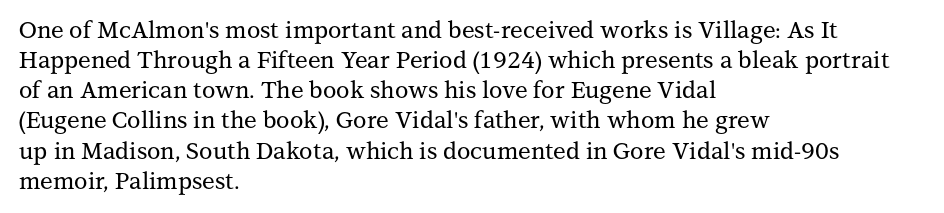
The image shows 23 px text type, upright; set left-aligned, normal line spacing (1.31x), normal letter spacing, not underlined.
